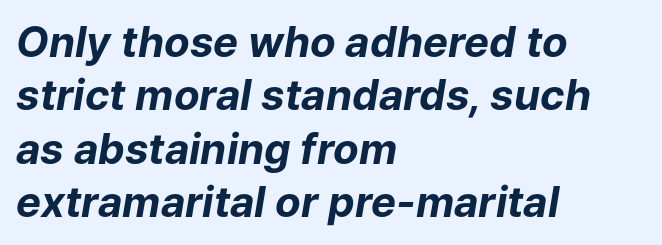
Q: Is the text bold? A: Yes.
Q: Is the text italic (slanted)? A: Yes, it leans right by about 9 degrees.
Q: Is the text underlined? A: No.
Q: How is the paragraph aligned? A: Left-aligned.
Q: Is the spacing between letters normal or unusually wide? A: Normal.
Q: Is the spacing between lines tight, normal or loose? A: Normal.
Q: Width (condensed, normal, or wide)? A: Normal.
Q: Stroke contrast? A: Low.
Q: x-height? A: Medium.
Q: Monospaced? A: No.
